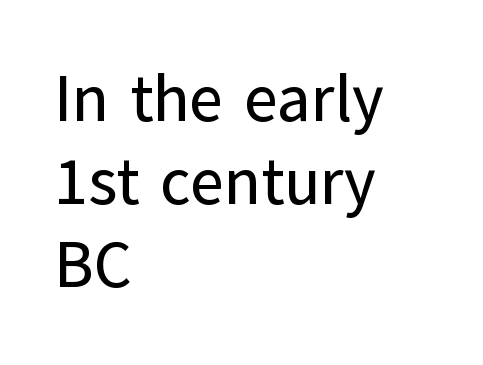
Q: Is the text italic (slanted)? A: No, it is upright.
Q: Is the typeface a serif or a sans-serif typeface? A: Sans-serif.
Q: Is the text underlined? A: No.
Q: How is the paragraph aligned? A: Left-aligned.
Q: Is the spacing between letters normal or unusually wide? A: Normal.
Q: Is the spacing between lines tight, normal or loose? A: Normal.
Q: Width (condensed, normal, or wide)? A: Normal.
Q: Stroke contrast? A: Low.
Q: x-height? A: Medium.
Q: Monospaced? A: No.
